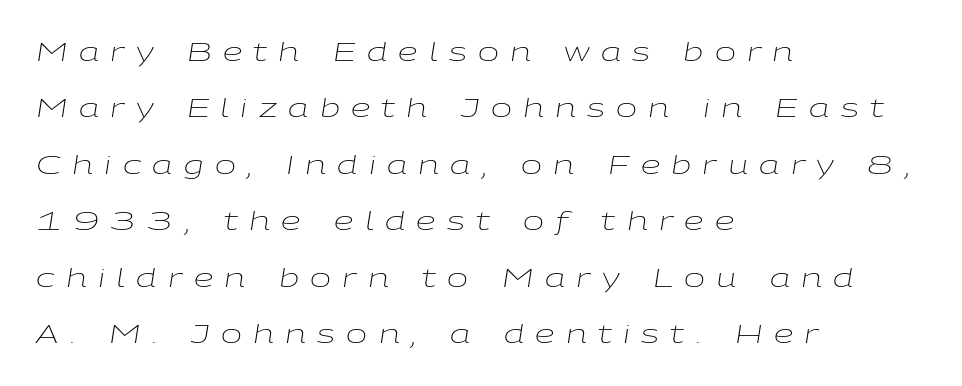
Q: Is the text bold? A: No.
Q: Is the text italic (slanted)? A: Yes, it leans right by about 9 degrees.
Q: Is the text underlined? A: No.
Q: How is the paragraph aligned? A: Left-aligned.
Q: Is the spacing between letters normal or unusually wide? A: Unusually wide.
Q: Is the spacing between lines tight, normal or loose? A: Loose.
